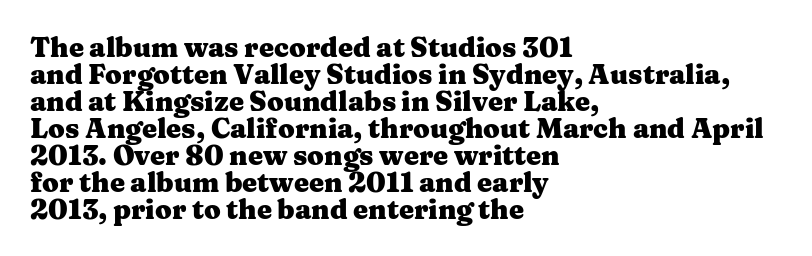
The image shows 27 px bold type, upright; set left-aligned, tight line spacing (1.0x), normal letter spacing, not underlined.
